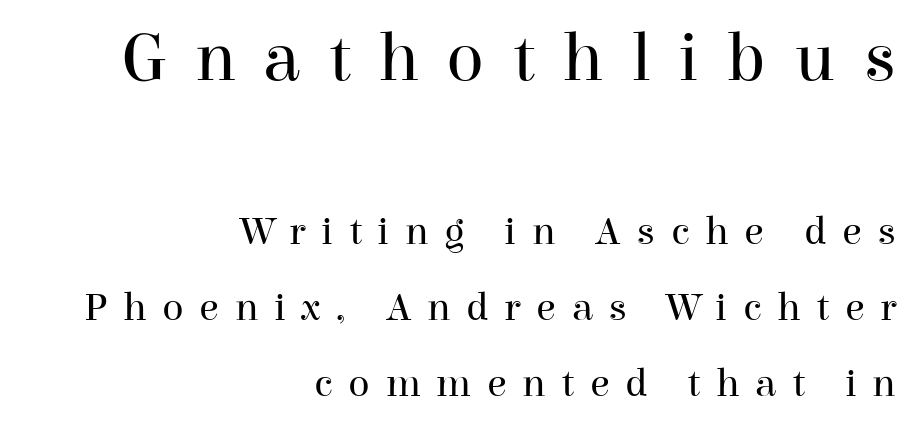
Q: Is the text bold? A: No.
Q: Is the text italic (slanted)? A: No, it is upright.
Q: Is the typeface a serif or a sans-serif typeface? A: Serif.
Q: Is the text underlined? A: No.
Q: How is the paragraph aligned? A: Right-aligned.
Q: Is the spacing between letters normal or unusually wide? A: Unusually wide.
Q: Is the spacing between lines tight, normal or loose? A: Loose.
Q: Which block of text is set in a larger size, the first (top) or the second (bottom)? A: The first (top) one.
Q: Width (condensed, normal, or wide)? A: Normal.
Q: Stroke contrast? A: High.
Q: x-height? A: Medium.
Q: Monospaced? A: No.
